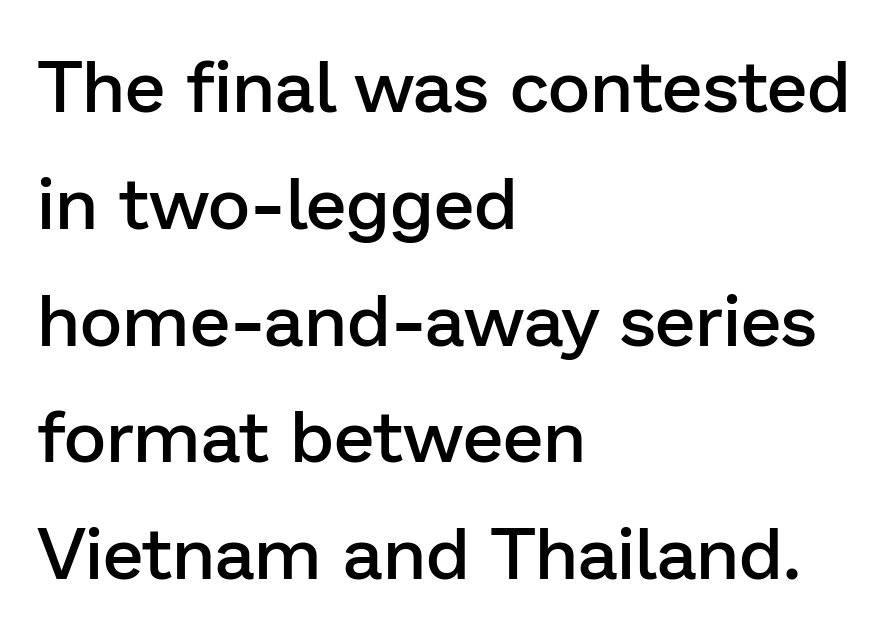
{"serif": "no", "italic": "no", "bold": "semi", "weight": "semibold", "width": "normal", "stroke_contrast": "low", "x_height": "medium", "monospaced": "no", "underline": "no", "align": "left", "line_spacing": "normal", "line_spacing_ratio": 1.6, "letter_spacing": "normal", "letter_spacing_em": 0.0, "glyph_px": 73}
